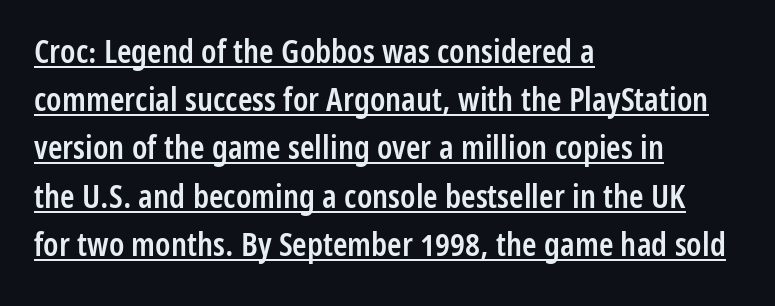
Q: Is the text bold? A: Semi-bold.
Q: Is the text italic (slanted)? A: No, it is upright.
Q: Is the typeface a serif or a sans-serif typeface? A: Sans-serif.
Q: Is the text underlined? A: Yes.
Q: How is the paragraph aligned? A: Left-aligned.
Q: Is the spacing between letters normal or unusually wide? A: Normal.
Q: Is the spacing between lines tight, normal or loose? A: Normal.
Q: Width (condensed, normal, or wide)? A: Condensed.
Q: Stroke contrast? A: Low.
Q: x-height? A: Medium.
Q: Monospaced? A: No.
